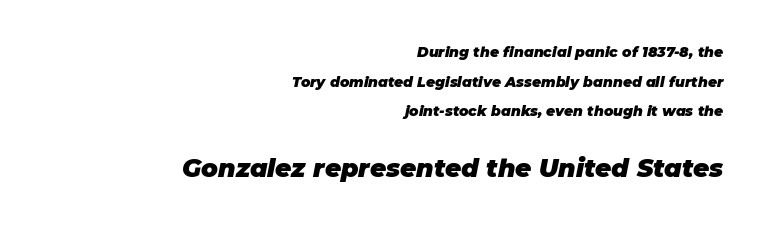
Characters follow at the spacing the type designer built in. Where is the straight margin? On the right. Students, this is bold: see how much ink each stroke carries. Notice the wide empty band between every row — that's loose leading. The face used here has a pronounced slope to its letters.
